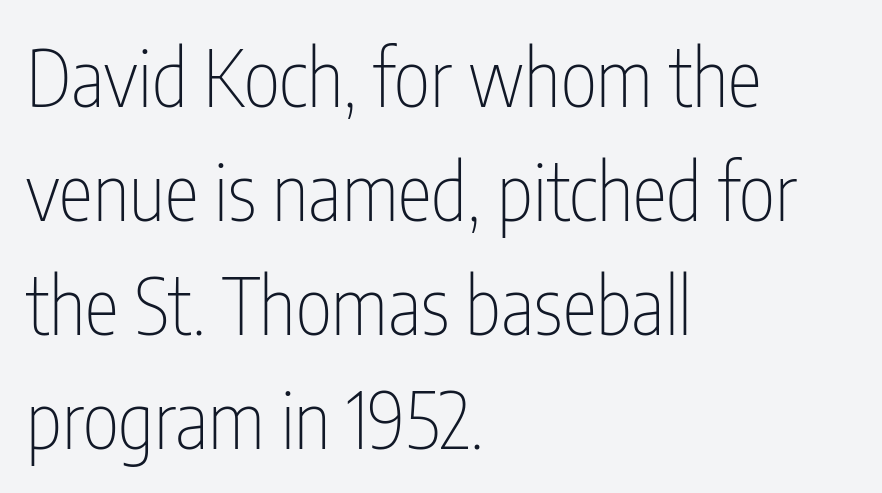
The image shows 78 px thin, condensed sans-serif type, upright; set left-aligned, normal line spacing (1.46x), normal letter spacing, not underlined; low stroke contrast and a medium x-height.
